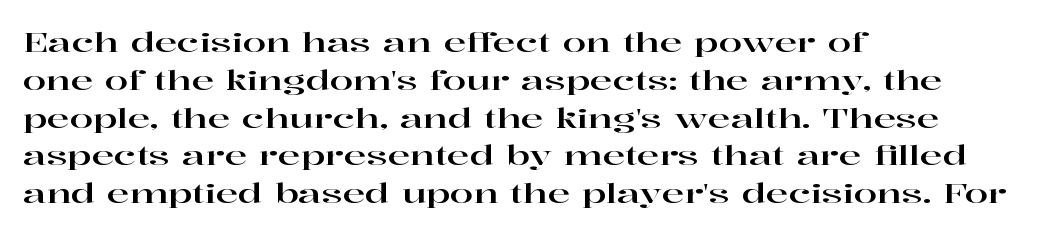
The ragged edge is on the right, which tells us the setting is flush left. Underline: absent. Does the leading feel generous? No, just average. The type is set solid horizontally, with unmodified tracking.
